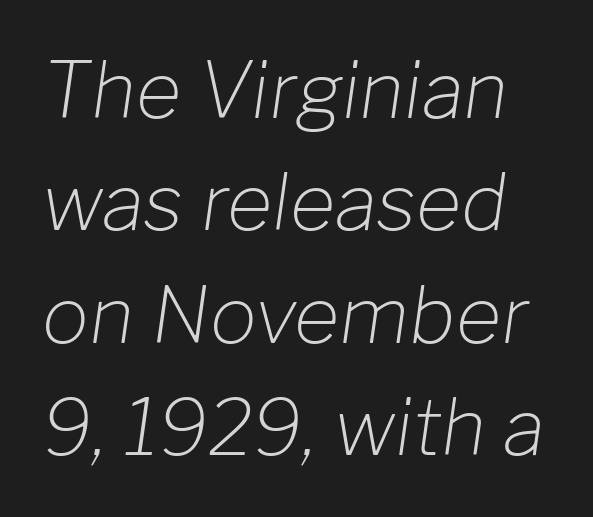
The passage shown is not underscored anywhere. A typesetter would call this proportional, since set widths differ per character. When letters slant like this, we call the style italic. Letter spacing: default.
